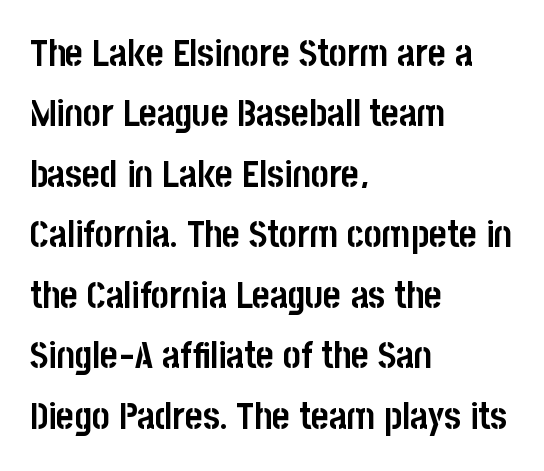
Q: Is the text bold? A: Yes.
Q: Is the text italic (slanted)? A: No, it is upright.
Q: Is the typeface a serif or a sans-serif typeface? A: Sans-serif.
Q: Is the text underlined? A: No.
Q: How is the paragraph aligned? A: Left-aligned.
Q: Is the spacing between letters normal or unusually wide? A: Normal.
Q: Is the spacing between lines tight, normal or loose? A: Normal.
Q: Width (condensed, normal, or wide)? A: Condensed.
Q: Stroke contrast? A: Low.
Q: x-height? A: Large.
Q: Monospaced? A: No.
